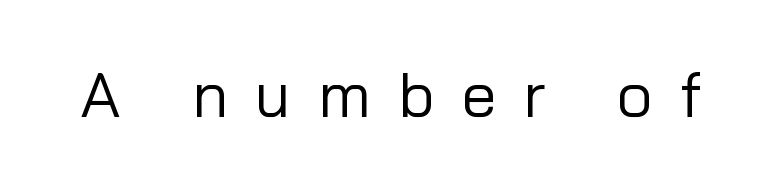
Q: Is the text bold? A: No.
Q: Is the text italic (slanted)? A: No, it is upright.
Q: Is the typeface a serif or a sans-serif typeface? A: Sans-serif.
Q: Is the text underlined? A: No.
Q: Is the spacing between letters normal or unusually wide? A: Unusually wide.
Q: Width (condensed, normal, or wide)? A: Normal.
Q: Stroke contrast? A: Low.
Q: x-height? A: Medium.
Q: Monospaced? A: No.
